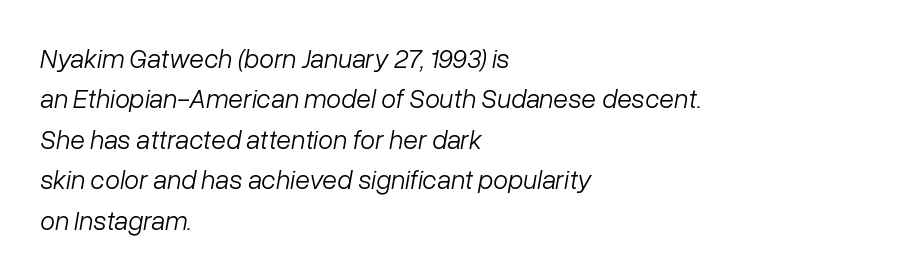
Q: Is the text bold? A: No.
Q: Is the text italic (slanted)? A: Yes, it leans right by about 10 degrees.
Q: Is the text underlined? A: No.
Q: How is the paragraph aligned? A: Left-aligned.
Q: Is the spacing between letters normal or unusually wide? A: Normal.
Q: Is the spacing between lines tight, normal or loose? A: Normal.
